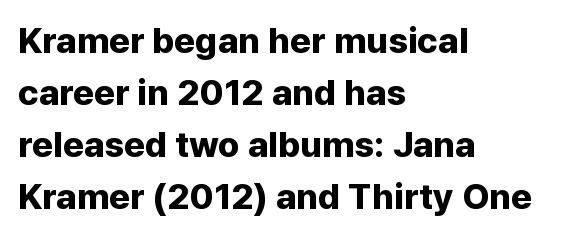
Q: Is the text bold? A: Yes.
Q: Is the text italic (slanted)? A: No, it is upright.
Q: Is the typeface a serif or a sans-serif typeface? A: Sans-serif.
Q: Is the text underlined? A: No.
Q: How is the paragraph aligned? A: Left-aligned.
Q: Is the spacing between letters normal or unusually wide? A: Normal.
Q: Is the spacing between lines tight, normal or loose? A: Normal.
Q: Width (condensed, normal, or wide)? A: Normal.
Q: Stroke contrast? A: Low.
Q: x-height? A: Medium.
Q: Monospaced? A: No.
